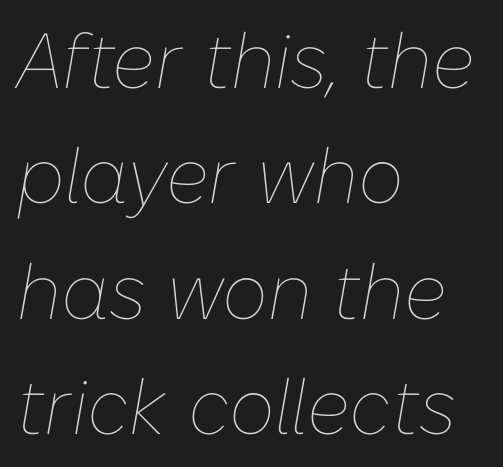
Has an underline been added? It has not. The letters sit at their default tracking, neither squeezed nor spread. This sample has the flowing, uneven cadence of proportional lettering. Where is the straight margin? On the left.
